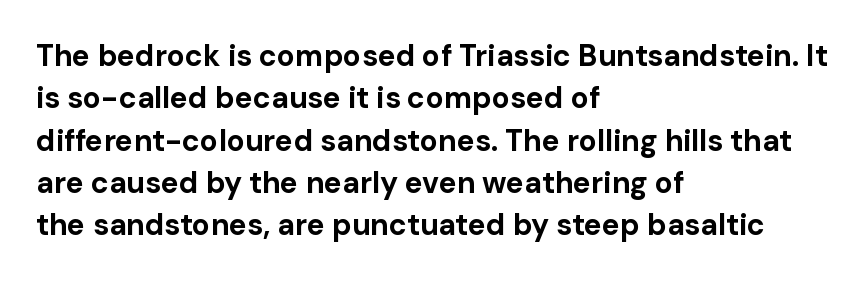
{"serif": "no", "italic": "no", "bold": "yes", "weight": "bold", "width": "normal", "stroke_contrast": "low", "x_height": "medium", "monospaced": "no", "underline": "no", "align": "left", "line_spacing": "normal", "line_spacing_ratio": 1.41, "letter_spacing": "normal", "letter_spacing_em": 0.0, "glyph_px": 30}
